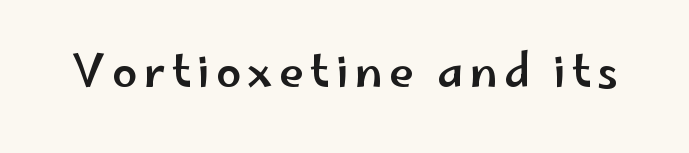
Does the lettering tilt? It doesn't — this is upright. Is this a fixed-width face? No — the glyphs have proportional, varying widths. The area under the type is left untouched. Nothing sits at the stroke ends, so this counts as sans-serif.
